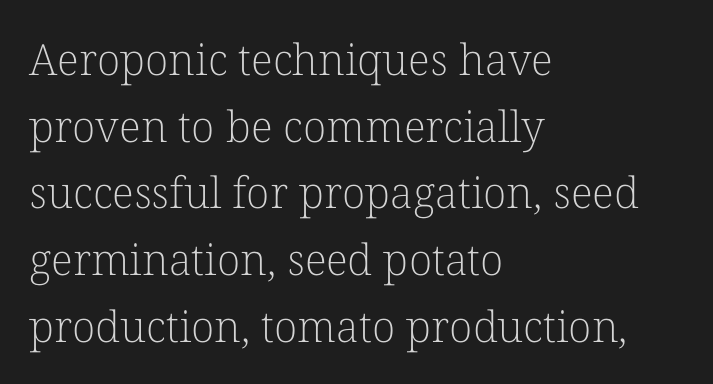
Q: Is the text bold? A: No.
Q: Is the text italic (slanted)? A: No, it is upright.
Q: Is the typeface a serif or a sans-serif typeface? A: Serif.
Q: Is the text underlined? A: No.
Q: How is the paragraph aligned? A: Left-aligned.
Q: Is the spacing between letters normal or unusually wide? A: Normal.
Q: Is the spacing between lines tight, normal or loose? A: Normal.
Q: Width (condensed, normal, or wide)? A: Normal.
Q: Stroke contrast? A: Low.
Q: x-height? A: Medium.
Q: Monospaced? A: No.
